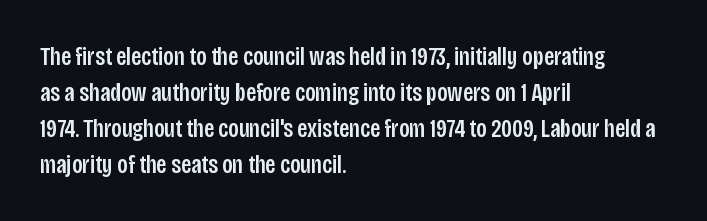
Q: Is the text italic (slanted)? A: No, it is upright.
Q: Is the text underlined? A: No.
Q: How is the paragraph aligned? A: Left-aligned.
Q: Is the spacing between letters normal or unusually wide? A: Normal.
Q: Is the spacing between lines tight, normal or loose? A: Normal.
